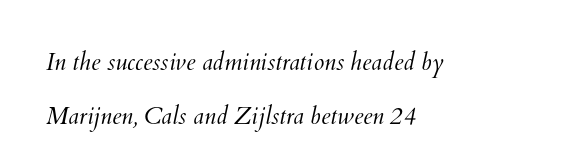
{"bold": "no", "underline": "no", "align": "left", "line_spacing": "loose", "line_spacing_ratio": 2.24, "letter_spacing": "normal", "letter_spacing_em": 0.0, "glyph_px": 24}
